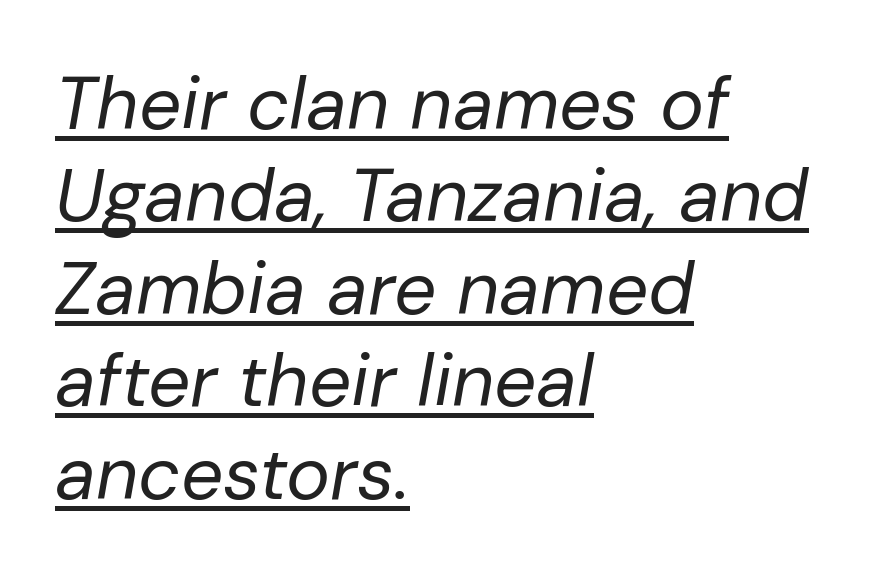
Q: Is the text bold? A: No.
Q: Is the text italic (slanted)? A: Yes, it leans right by about 10 degrees.
Q: Is the text underlined? A: Yes.
Q: How is the paragraph aligned? A: Left-aligned.
Q: Is the spacing between letters normal or unusually wide? A: Normal.
Q: Is the spacing between lines tight, normal or loose? A: Normal.
Q: Width (condensed, normal, or wide)? A: Normal.
Q: Stroke contrast? A: Low.
Q: x-height? A: Medium.
Q: Monospaced? A: No.
